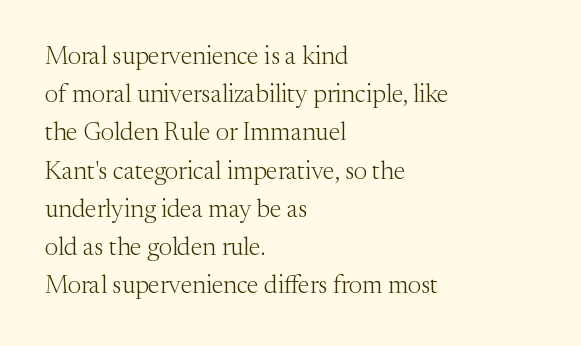
Q: Is the text bold? A: No.
Q: Is the text italic (slanted)? A: No, it is upright.
Q: Is the text underlined? A: No.
Q: How is the paragraph aligned? A: Left-aligned.
Q: Is the spacing between letters normal or unusually wide? A: Normal.
Q: Is the spacing between lines tight, normal or loose? A: Normal.
